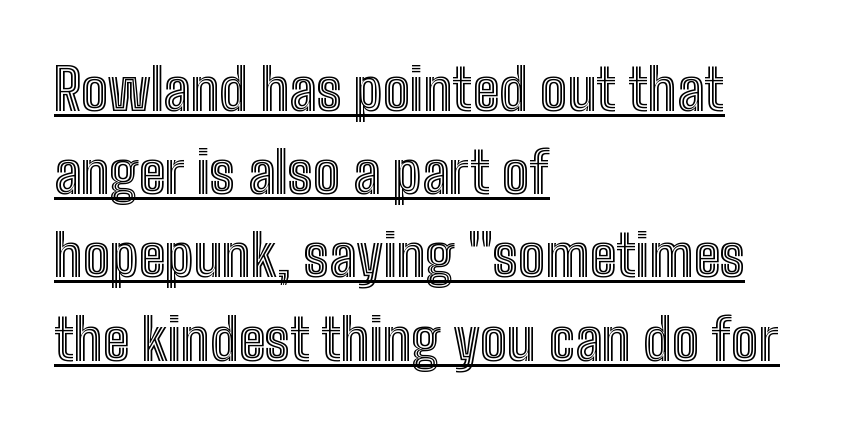
A continuous stroke trails under the words, as in a hyperlink. This sample uses plain, unmodified letter spacing. Evenly set lines give the paragraph a standard silhouette. Alignment: flush left. The passage shown is typed in a proportional face where columns would drift.
